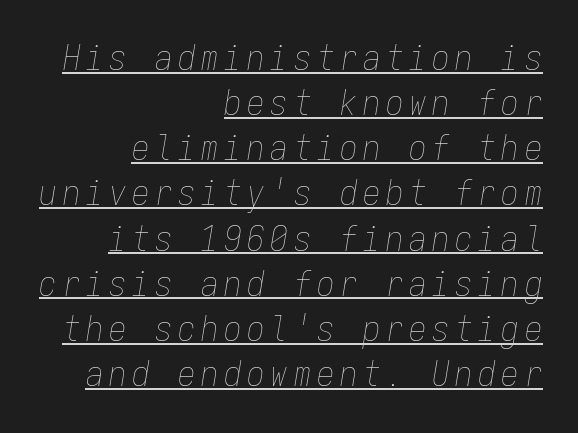
Quick note: italic. This is underlined copy, the kind a proofreader might mark for attention. The passage is arranged like a letterhead date or caption credit — flush right. You could count columns in this text — the font is strictly monospaced. Reading down the column, the eye jumps a familiar distance to each next line.
